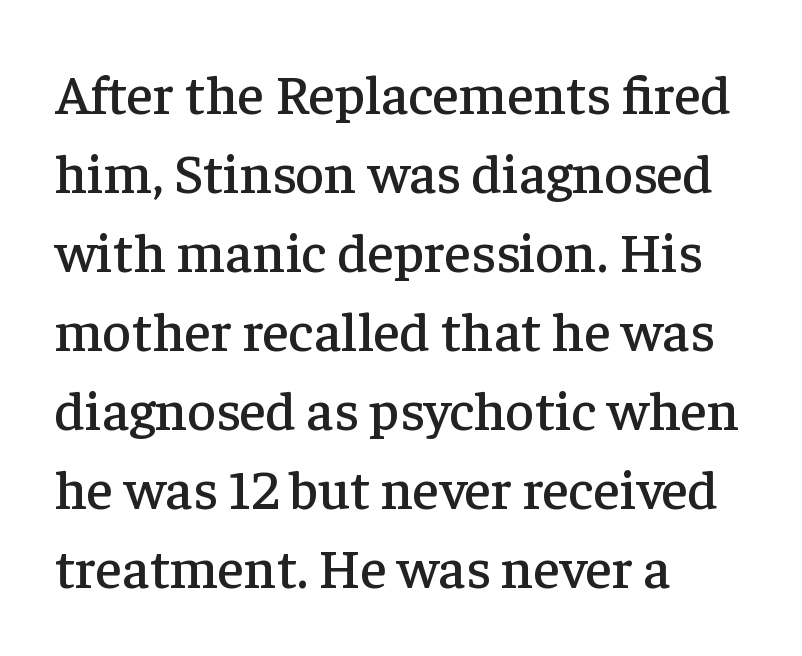
Observe the ordinary spacing: letters are neighbours, not strangers. Clear beneath every line of the passage. The lines sit at an ordinary, default distance from one another. The type family on display is of the serif kind.
